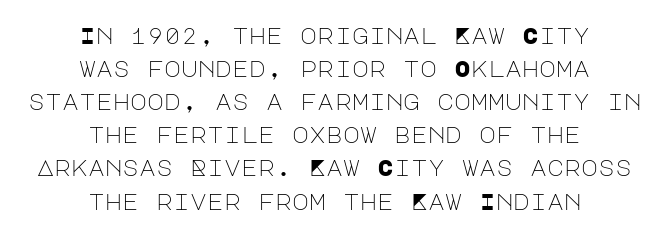
Q: Is the text bold? A: No.
Q: Is the text italic (slanted)? A: No, it is upright.
Q: Is the text underlined? A: No.
Q: How is the paragraph aligned? A: Centered.
Q: Is the spacing between letters normal or unusually wide? A: Normal.
Q: Is the spacing between lines tight, normal or loose? A: Normal.
